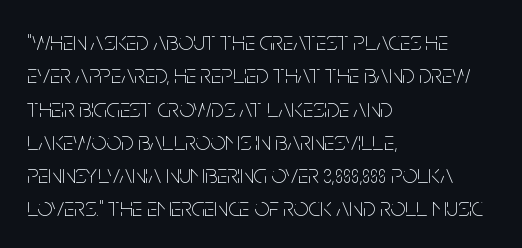
The image shows 26 px text type, upright; set left-aligned, normal line spacing (1.28x), normal letter spacing, not underlined.
